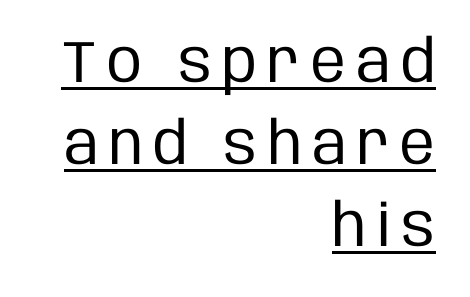
Alignment: flush right. What decoration does the sample have? An underline. The rendering shows plain stroke endings on the letterforms — a sans-serif design. Each new line begins a customary step beneath the previous one. Is this a fixed-width face? No — the glyphs have proportional, varying widths.
